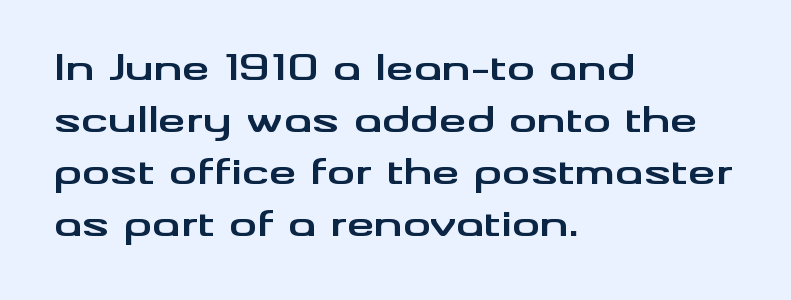
{"serif": "no", "italic": "no", "bold": "yes", "weight": "bold", "width": "wide", "stroke_contrast": "medium", "x_height": "small", "monospaced": "no", "underline": "no", "align": "left", "line_spacing": "normal", "line_spacing_ratio": 1.49, "letter_spacing": "normal", "letter_spacing_em": 0.0, "glyph_px": 35}
